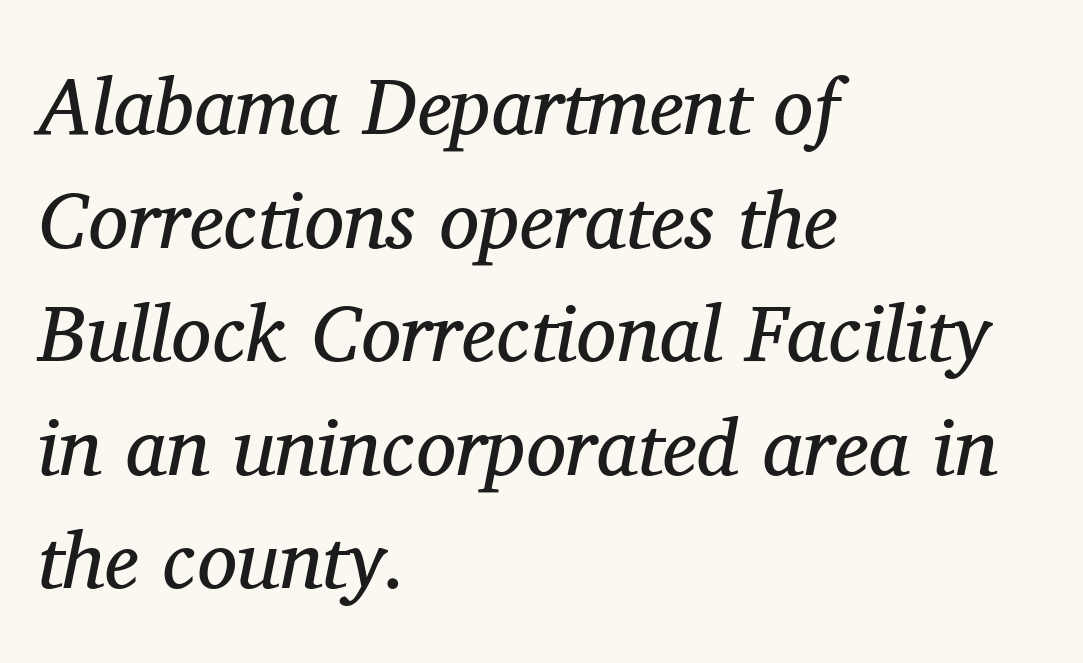
The passage shown is typed in a proportional face where columns would drift. The type is set solid horizontally, with unmodified tracking. The face used here has a pronounced slope to its letters. The font sits on the lighter half of the weight spectrum, regular included. This block has exactly the height ordinary leading produces.
